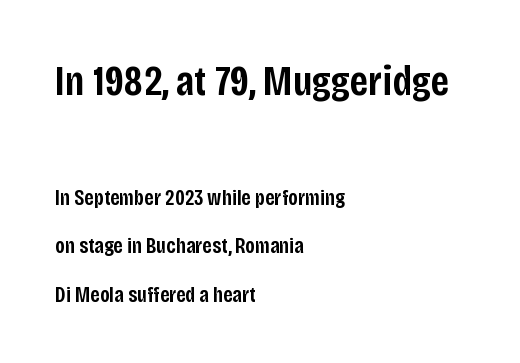
The image shows 43 px semibold, condensed sans-serif type, upright; set left-aligned, loose line spacing (2.2x), normal letter spacing, not underlined; the first (top) block is 1.95x larger; low stroke contrast and a large x-height.
